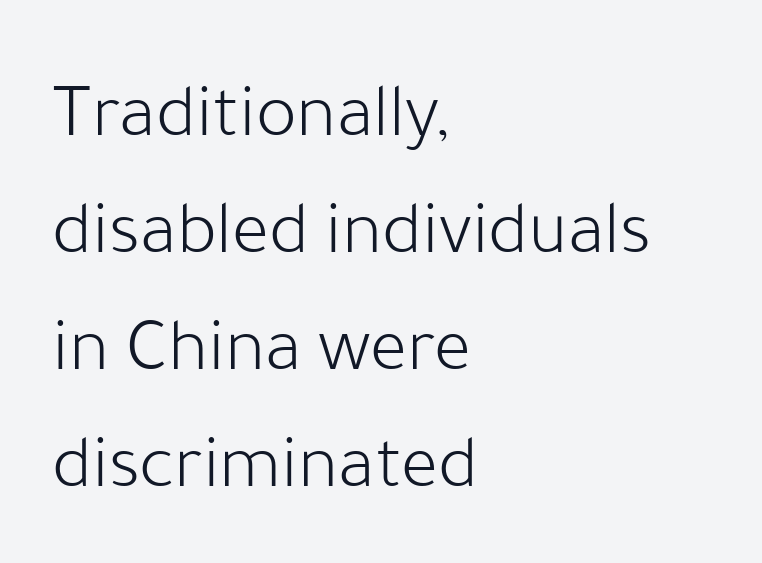
The image shows 77 px light sans-serif type, upright; set left-aligned, normal line spacing (1.52x), normal letter spacing, not underlined; low stroke contrast and a medium x-height.
